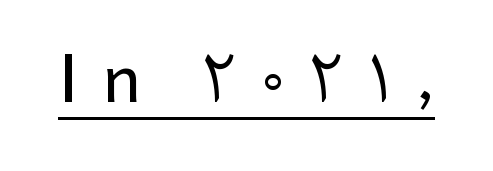
The image shows 63 px sans-serif type, upright; set unusually wide letter spacing (+0.39 em), underlined; low stroke contrast and a medium x-height.
